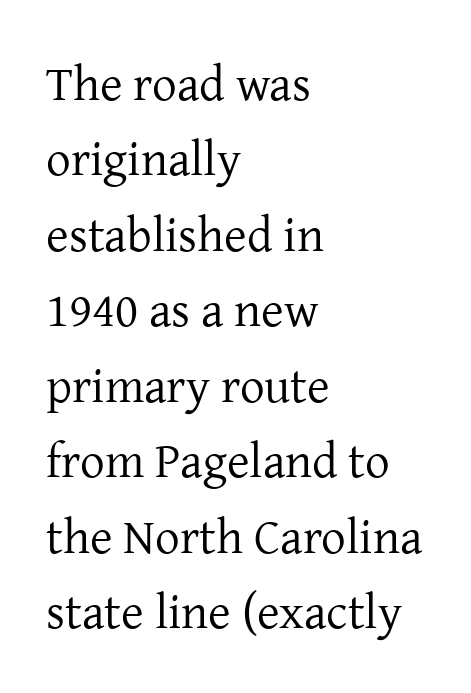
Q: Is the text bold? A: No.
Q: Is the text italic (slanted)? A: No, it is upright.
Q: Is the typeface a serif or a sans-serif typeface? A: Serif.
Q: Is the text underlined? A: No.
Q: How is the paragraph aligned? A: Left-aligned.
Q: Is the spacing between letters normal or unusually wide? A: Normal.
Q: Is the spacing between lines tight, normal or loose? A: Normal.
Q: Width (condensed, normal, or wide)? A: Normal.
Q: Stroke contrast? A: Low.
Q: x-height? A: Medium.
Q: Monospaced? A: No.
